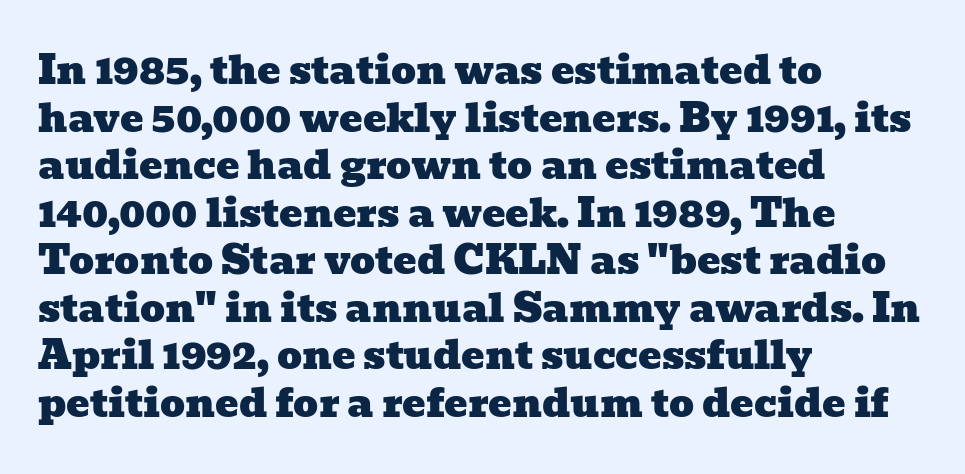
Small tapered or slab feet sit at the stroke ends, so this counts as serif. Here the designer chose a conventional face with non-uniform glyph widths. Observe the ordinary spacing: letters are neighbours, not strangers. Notice how the passage keeps a crisp vertical edge on the left only. Anything drawn beneath the words? Only blank space.
